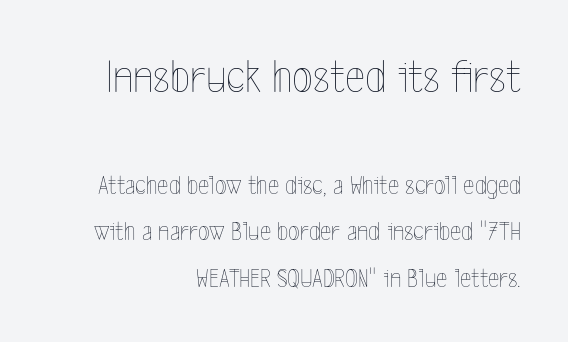
Q: Is the text bold? A: No.
Q: Is the text italic (slanted)? A: No, it is upright.
Q: Is the text underlined? A: No.
Q: How is the paragraph aligned? A: Right-aligned.
Q: Is the spacing between letters normal or unusually wide? A: Normal.
Q: Which block of text is set in a larger size, the first (top) or the second (bottom)? A: The first (top) one.
Q: Width (condensed, normal, or wide)? A: Condensed.
Q: x-height? A: Medium.
Q: Monospaced? A: No.
